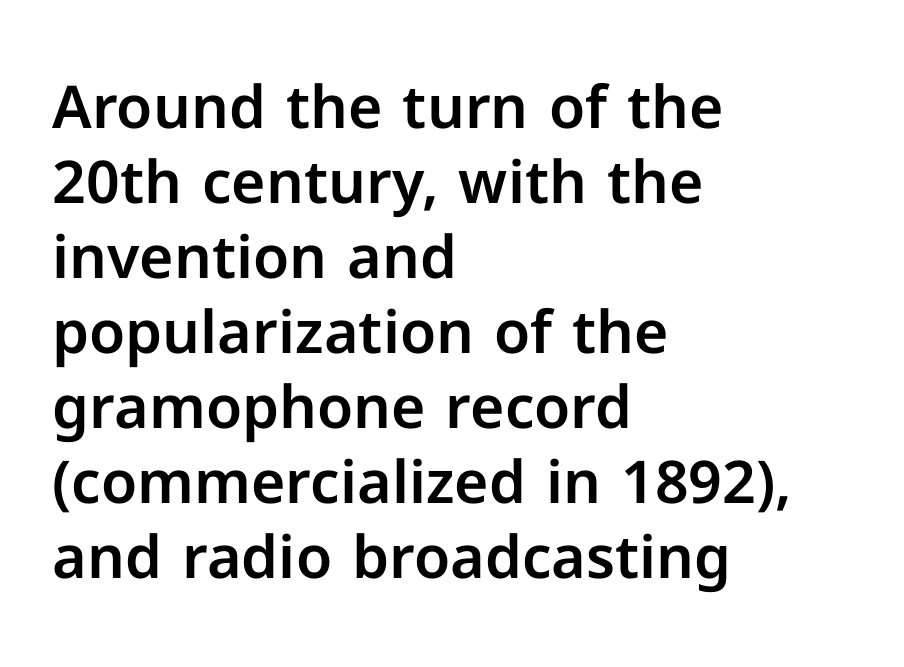
The image shows 59 px sans-serif type, upright; set left-aligned, normal line spacing (1.27x), normal letter spacing, not underlined; low stroke contrast and a medium x-height.
